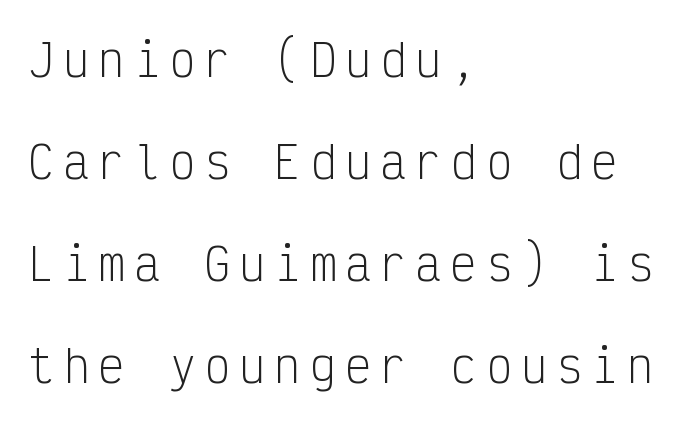
Q: Is the text bold? A: No.
Q: Is the text italic (slanted)? A: No, it is upright.
Q: Is the typeface a serif or a sans-serif typeface? A: Sans-serif.
Q: Is the text underlined? A: No.
Q: How is the paragraph aligned? A: Left-aligned.
Q: Is the spacing between letters normal or unusually wide? A: Unusually wide.
Q: Is the spacing between lines tight, normal or loose? A: Loose.
Q: Width (condensed, normal, or wide)? A: Condensed.
Q: Stroke contrast? A: Low.
Q: x-height? A: Medium.
Q: Monospaced? A: Yes.
